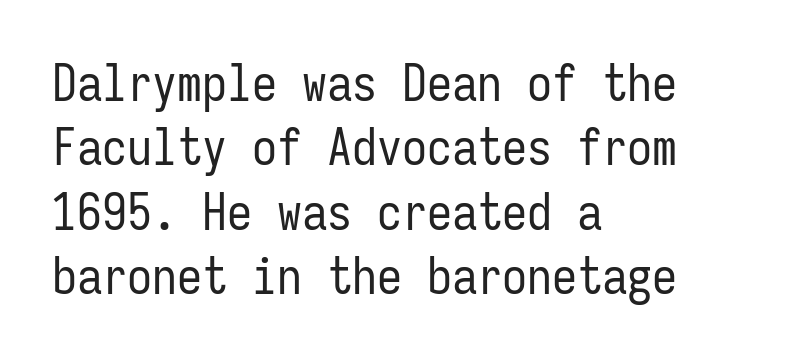
Q: Is the text bold? A: No.
Q: Is the text italic (slanted)? A: No, it is upright.
Q: Is the typeface a serif or a sans-serif typeface? A: Sans-serif.
Q: Is the text underlined? A: No.
Q: How is the paragraph aligned? A: Left-aligned.
Q: Is the spacing between letters normal or unusually wide? A: Normal.
Q: Is the spacing between lines tight, normal or loose? A: Normal.
Q: Width (condensed, normal, or wide)? A: Condensed.
Q: Stroke contrast? A: Low.
Q: x-height? A: Medium.
Q: Monospaced? A: Yes.
